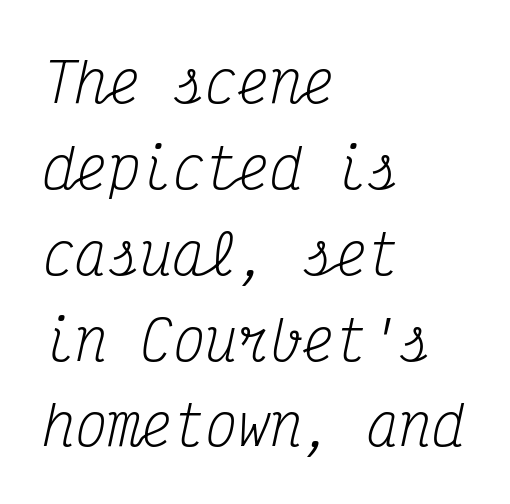
The image shows 54 px regular-weight, condensed serif type, italic (leaning right), monospaced; set left-aligned, normal line spacing (1.59x), normal letter spacing, not underlined; medium stroke contrast and a medium x-height.
